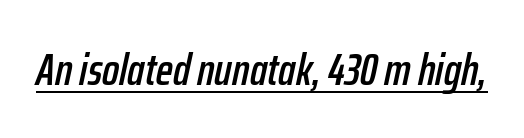
Nothing unusual about the tracking: characters are spaced as the font intends. The rendering uses natural spacing where letterforms have individual widths. Looks like someone drew a line under every word here. Italic? Definitely — the glyphs are oblique.
